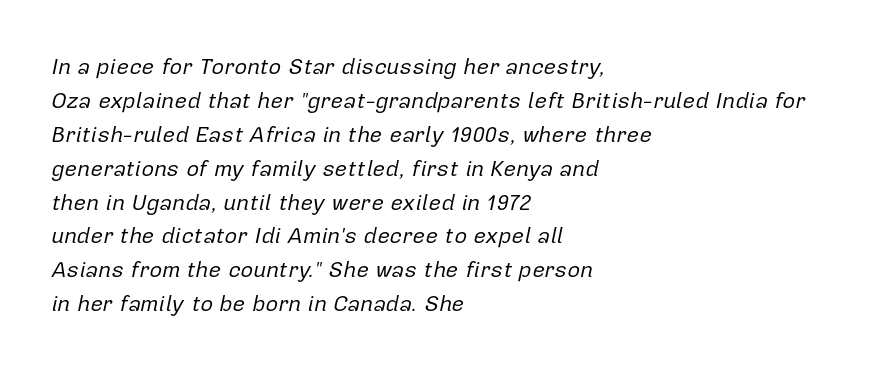
The image shows 22 px text type, italic (leaning right); set left-aligned, normal line spacing (1.54x), normal letter spacing, not underlined.
